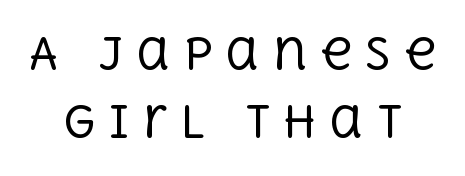
{"serif": "yes", "italic": "no", "bold": "no", "weight": "regular", "width": "normal", "x_height": "large", "monospaced": "no", "underline": "no", "align": "center", "line_spacing": "normal", "line_spacing_ratio": 1.59, "letter_spacing": "wide", "letter_spacing_em": 0.3, "glyph_px": 43}
